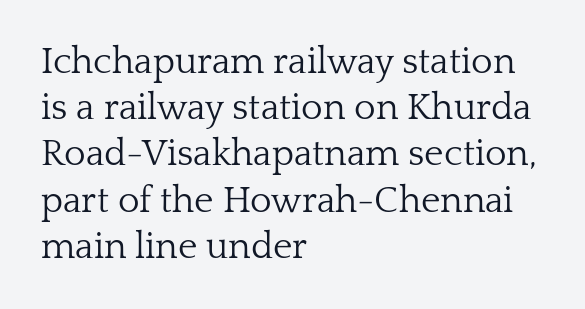
The image shows 37 px light serif type, upright; set left-aligned, normal line spacing (1.25x), normal letter spacing, not underlined; low stroke contrast and a medium x-height.
